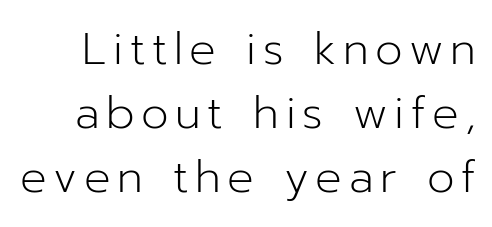
Q: Is the text bold? A: No.
Q: Is the text italic (slanted)? A: No, it is upright.
Q: Is the typeface a serif or a sans-serif typeface? A: Sans-serif.
Q: Is the text underlined? A: No.
Q: Is the spacing between lines tight, normal or loose? A: Normal.
Q: Width (condensed, normal, or wide)? A: Normal.
Q: Stroke contrast? A: Low.
Q: x-height? A: Medium.
Q: Monospaced? A: No.
